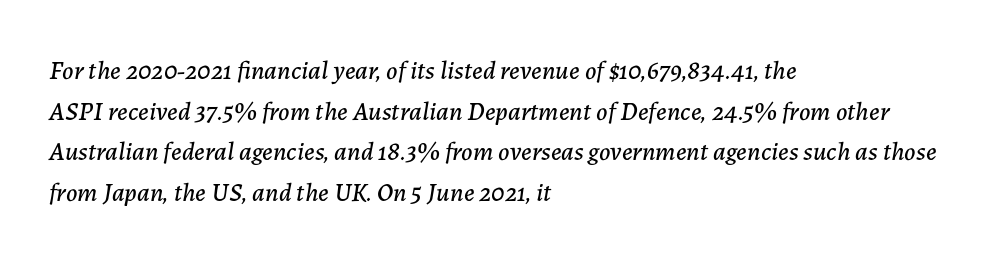
{"italic": "yes", "lean": "right", "slant_degrees": 7, "underline": "no", "align": "left", "line_spacing": "normal", "line_spacing_ratio": 1.56, "letter_spacing": "normal", "letter_spacing_em": 0.0, "glyph_px": 26}
